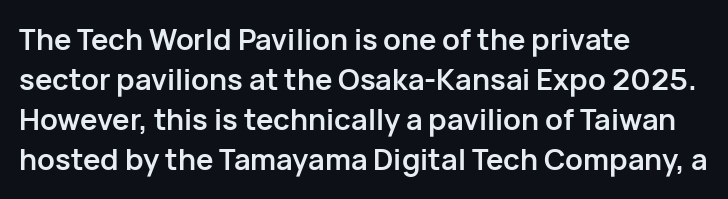
The letters advance in unequal steps, a hallmark of proportional type. These lines stack with their left ends in a neat column. The vertical gap from one line to the next is medium. Default kerning and tracking; the words read as compact shapes. The passage shown is not underscored anywhere. Set as a true bold cut, around the 700 mark.
